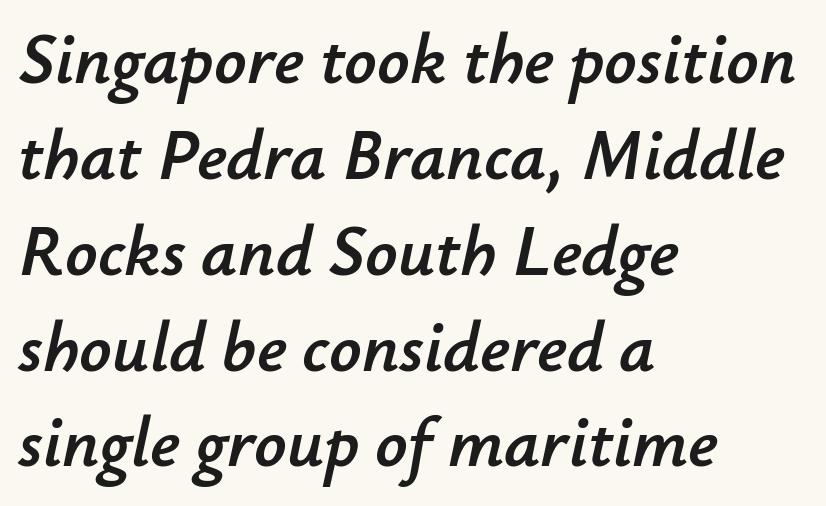
Leftover space on each line is placed entirely after the last word. Think of a printed novel: that variable character pitch is what you see here. Every character sits at an angle, as italics do. The type is set solid horizontally, with unmodified tracking. Notice how descenders clear the ascenders below comfortably — that's standard leading. Any mark beneath the type? The region is blank.
